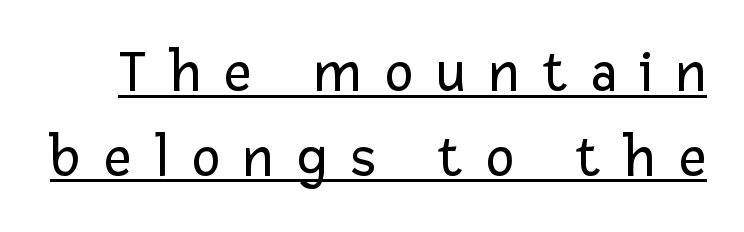
The image shows 60 px regular-weight sans-serif type, upright; set normal line spacing (1.41x), unusually wide letter spacing (+0.39 em), underlined; low stroke contrast and a medium x-height.
